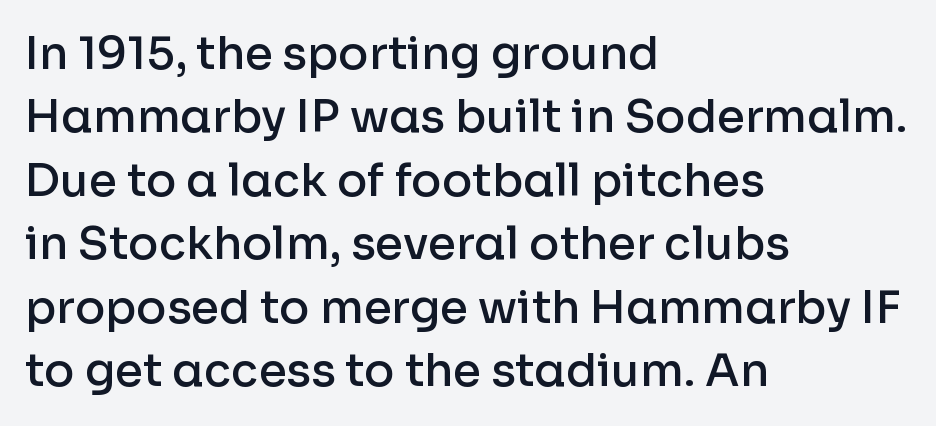
The face used here is proportionally spaced, like ordinary book or web type. The paragraph has a hard left edge and a soft right edge. The type family on display is of the sans-serif kind. Rule under the text: the space is simply empty.
